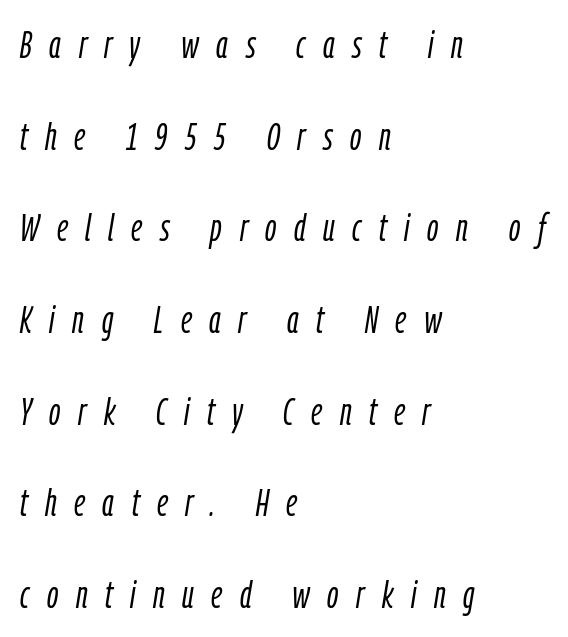
The image shows 39 px light, condensed type, italic (leaning right); set left-aligned, loose line spacing (2.35x), unusually wide letter spacing (+0.45 em), not underlined; low stroke contrast and a medium x-height.
